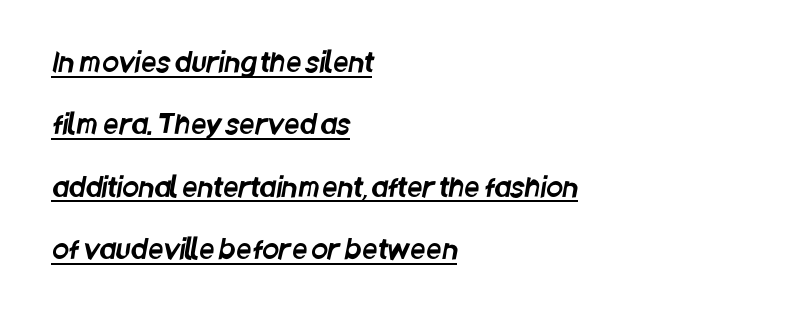
Q: Is the text underlined? A: Yes.
Q: How is the paragraph aligned? A: Left-aligned.
Q: Is the spacing between letters normal or unusually wide? A: Normal.
Q: Is the spacing between lines tight, normal or loose? A: Loose.
